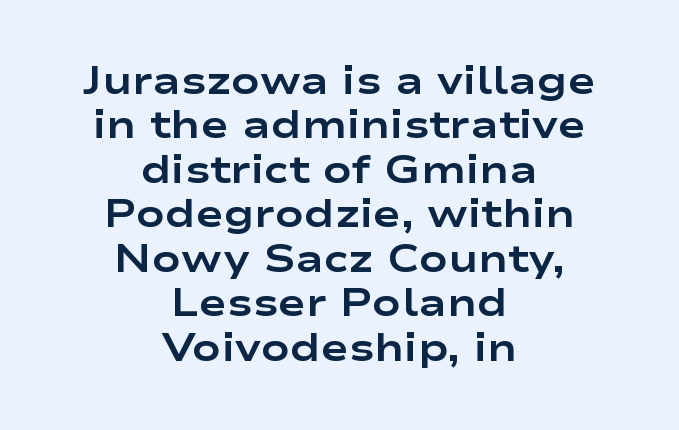
Q: Is the text bold? A: Yes.
Q: Is the text italic (slanted)? A: No, it is upright.
Q: Is the typeface a serif or a sans-serif typeface? A: Sans-serif.
Q: Is the text underlined? A: No.
Q: How is the paragraph aligned? A: Centered.
Q: Is the spacing between letters normal or unusually wide? A: Normal.
Q: Width (condensed, normal, or wide)? A: Wide.
Q: Stroke contrast? A: Low.
Q: x-height? A: Medium.
Q: Monospaced? A: No.
